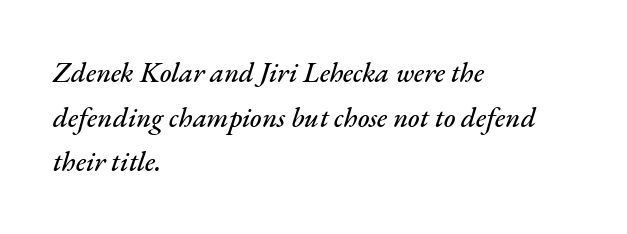
{"italic": "yes", "lean": "right", "slant_degrees": 17, "width": "normal", "stroke_contrast": "medium", "x_height": "small", "monospaced": "no", "underline": "no", "align": "left", "line_spacing": "normal", "line_spacing_ratio": 1.59, "letter_spacing": "normal", "letter_spacing_em": 0.0, "glyph_px": 28}
